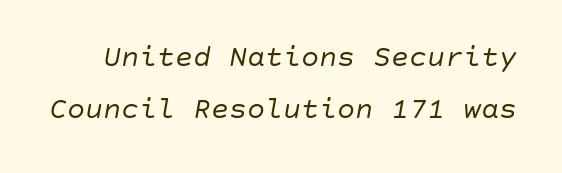
The image shows 30 px regular-weight type, italic (leaning right); set line spacing 1.73x, normal letter spacing, not underlined; low stroke contrast and a large x-height.
